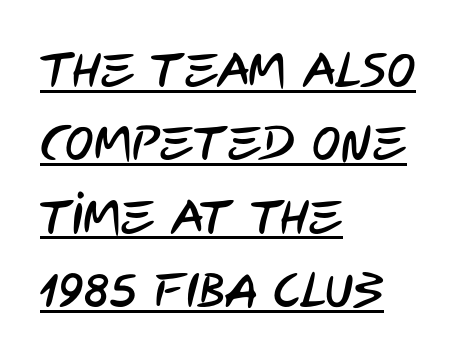
The image shows 48 px condensed sans-serif type; set left-aligned, normal line spacing (1.53x), normal letter spacing, underlined; low stroke contrast and a large x-height.
